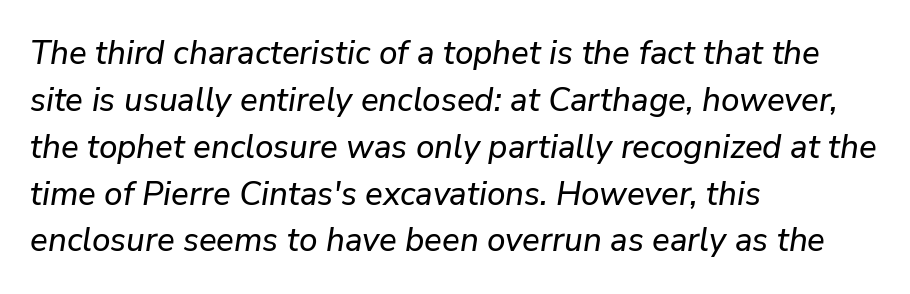
Q: Is the text italic (slanted)? A: Yes, it leans right by about 9 degrees.
Q: Is the text underlined? A: No.
Q: How is the paragraph aligned? A: Left-aligned.
Q: Is the spacing between letters normal or unusually wide? A: Normal.
Q: Is the spacing between lines tight, normal or loose? A: Normal.
Q: Width (condensed, normal, or wide)? A: Normal.
Q: Stroke contrast? A: Low.
Q: x-height? A: Medium.
Q: Monospaced? A: No.
